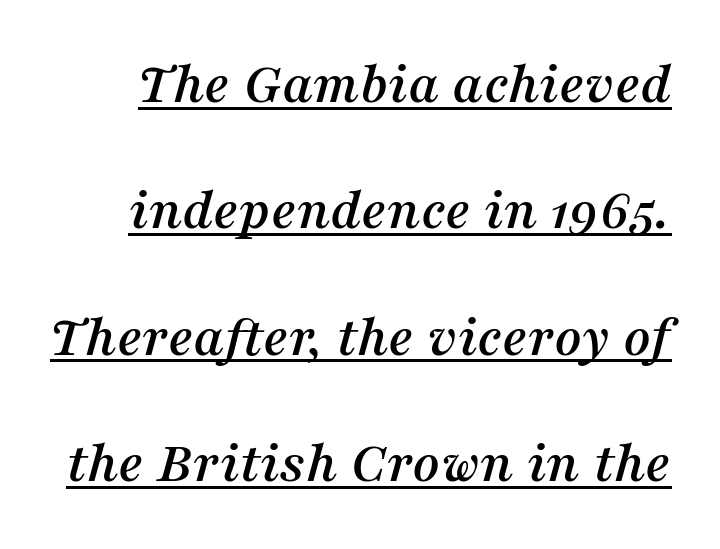
Note the varied advance widths — an 'i' is clearly narrower than an 'm'. Notice the wide empty band between every row — that's loose leading. It's the slanting kind of type. Notice how a bar underscores the lettering throughout.
